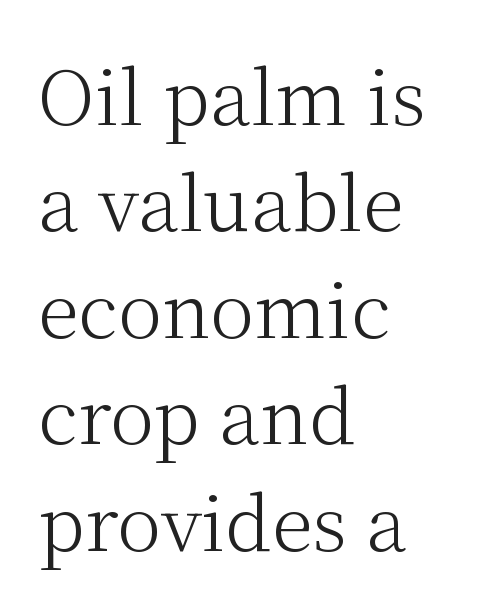
The image shows 75 px light serif type, upright; set left-aligned, normal line spacing (1.42x), normal letter spacing, not underlined; medium stroke contrast and a medium x-height.
